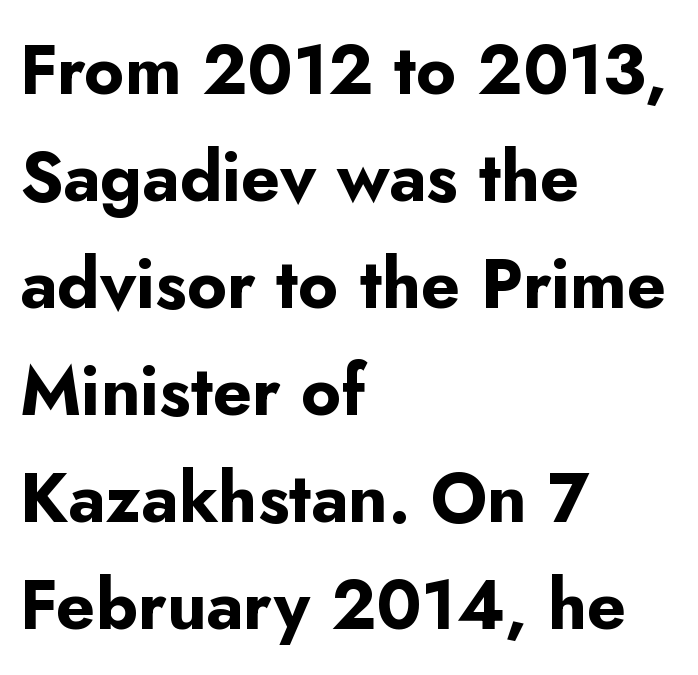
Q: Is the text bold? A: Yes.
Q: Is the text italic (slanted)? A: No, it is upright.
Q: Is the typeface a serif or a sans-serif typeface? A: Sans-serif.
Q: Is the text underlined? A: No.
Q: How is the paragraph aligned? A: Left-aligned.
Q: Is the spacing between letters normal or unusually wide? A: Normal.
Q: Is the spacing between lines tight, normal or loose? A: Normal.
Q: Width (condensed, normal, or wide)? A: Normal.
Q: Stroke contrast? A: Low.
Q: x-height? A: Small.
Q: Monospaced? A: No.
